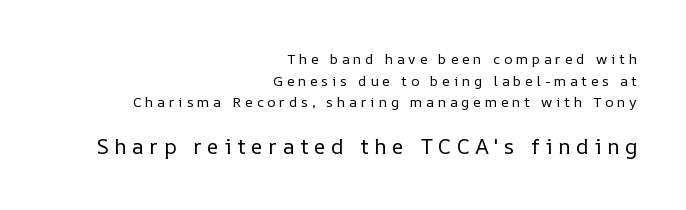
The image shows 21 px text type, upright; set right-aligned, normal line spacing (1.55x), unusually wide letter spacing (+0.27 em), not underlined; the second (bottom) block is 1.5x larger.
